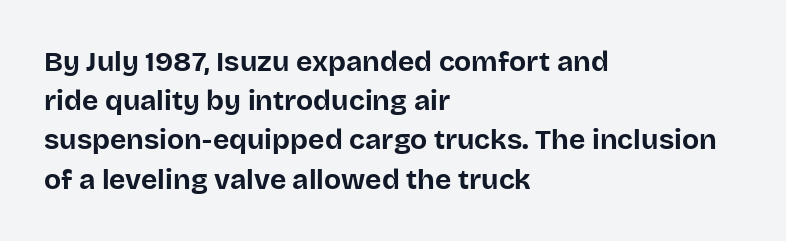
{"serif": "no", "italic": "no", "bold": "yes", "weight": "bold", "width": "normal", "stroke_contrast": "low", "x_height": "large", "monospaced": "no", "underline": "no", "align": "left", "line_spacing": "normal", "line_spacing_ratio": 1.4, "letter_spacing": "normal", "letter_spacing_em": 0.0, "glyph_px": 28}
